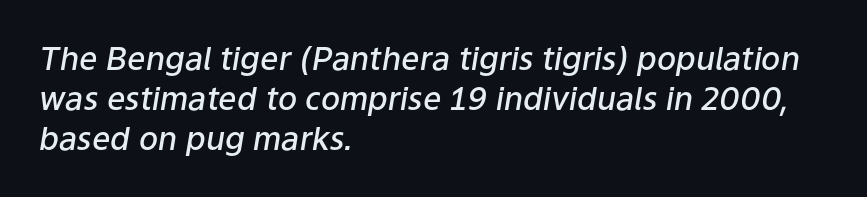
{"italic": "yes", "lean": "right", "slant_degrees": 9, "bold": "semi", "weight": "semibold", "width": "normal", "stroke_contrast": "low", "x_height": "medium", "monospaced": "no", "underline": "no", "align": "left", "line_spacing": "normal", "line_spacing_ratio": 1.25, "letter_spacing": "normal", "letter_spacing_em": 0.0, "glyph_px": 32}
